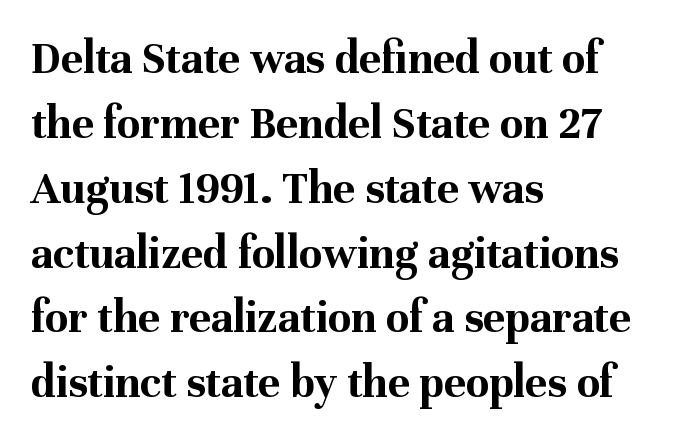
{"serif": "yes", "italic": "no", "bold": "yes", "weight": "bold", "width": "normal", "stroke_contrast": "medium", "x_height": "medium", "monospaced": "no", "underline": "no", "align": "left", "line_spacing": "normal", "line_spacing_ratio": 1.38, "letter_spacing": "normal", "letter_spacing_em": 0.0, "glyph_px": 47}
